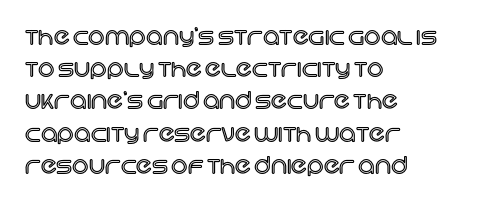
Does the leading feel generous? No, just average. The paragraph shown leans on its left margin. The string is rendered with underlining switched off. Here the glyphs are tracked normally, forming tight word shapes. The font's upright variant was chosen for this text.
